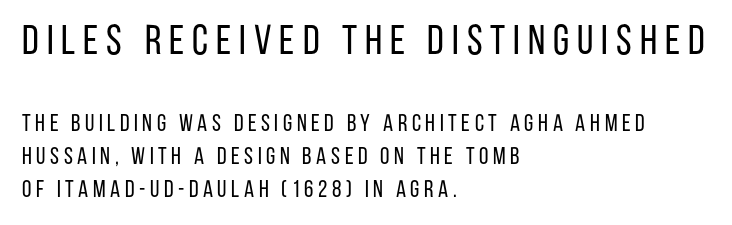
The image shows 42 px regular-weight, condensed sans-serif type, upright; set left-aligned, normal line spacing (1.37x), not underlined; the first (top) block is 1.75x larger; low stroke contrast and a large x-height.
